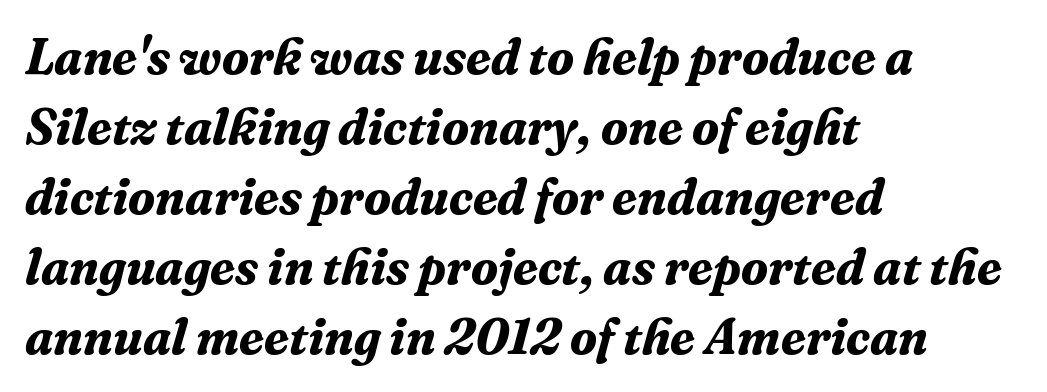
Q: Is the text bold? A: Yes.
Q: Is the text italic (slanted)? A: Yes, it leans right by about 16 degrees.
Q: Is the typeface a serif or a sans-serif typeface? A: Serif.
Q: Is the text underlined? A: No.
Q: How is the paragraph aligned? A: Left-aligned.
Q: Is the spacing between letters normal or unusually wide? A: Normal.
Q: Is the spacing between lines tight, normal or loose? A: Normal.
Q: Width (condensed, normal, or wide)? A: Normal.
Q: Stroke contrast? A: Medium.
Q: x-height? A: Medium.
Q: Monospaced? A: No.
